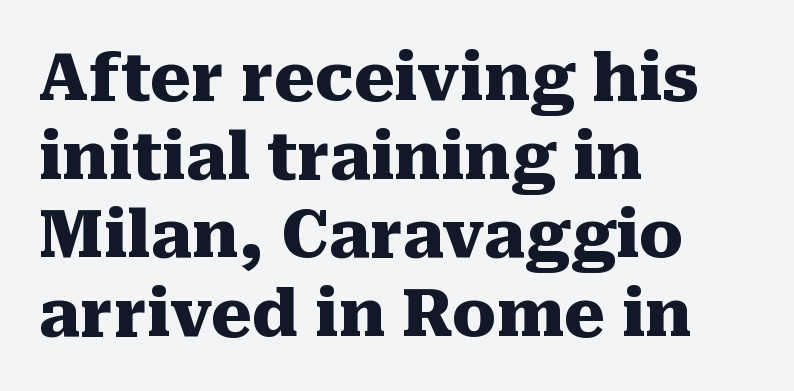
Q: Is the text bold? A: Yes.
Q: Is the text italic (slanted)? A: No, it is upright.
Q: Is the typeface a serif or a sans-serif typeface? A: Serif.
Q: Is the text underlined? A: No.
Q: How is the paragraph aligned? A: Left-aligned.
Q: Is the spacing between letters normal or unusually wide? A: Normal.
Q: Width (condensed, normal, or wide)? A: Normal.
Q: Stroke contrast? A: Medium.
Q: x-height? A: Medium.
Q: Monospaced? A: No.
